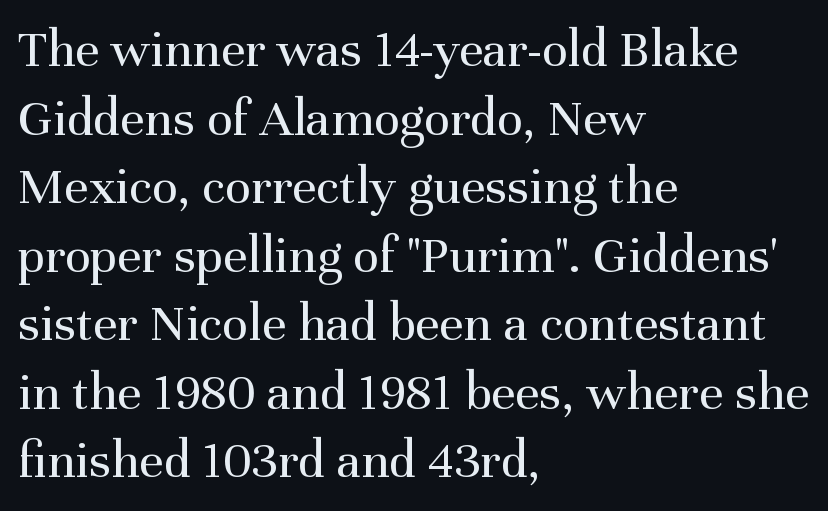
{"serif": "yes", "italic": "no", "bold": "no", "weight": "regular", "width": "normal", "stroke_contrast": "medium", "x_height": "medium", "monospaced": "no", "underline": "no", "align": "left", "line_spacing": "normal", "line_spacing_ratio": 1.27, "letter_spacing": "normal", "letter_spacing_em": 0.0, "glyph_px": 54}
